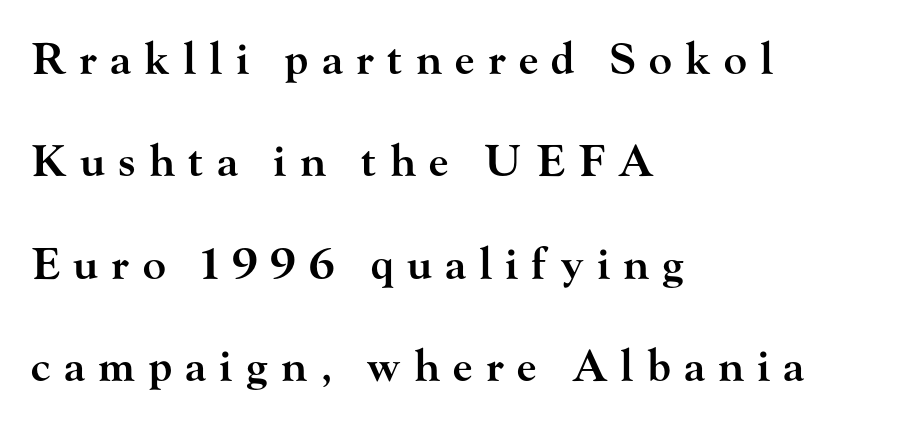
The image shows 43 px semibold, wide serif type, upright; set left-aligned, loose line spacing (2.38x), unusually wide letter spacing (+0.31 em), not underlined; high stroke contrast and a small x-height.
